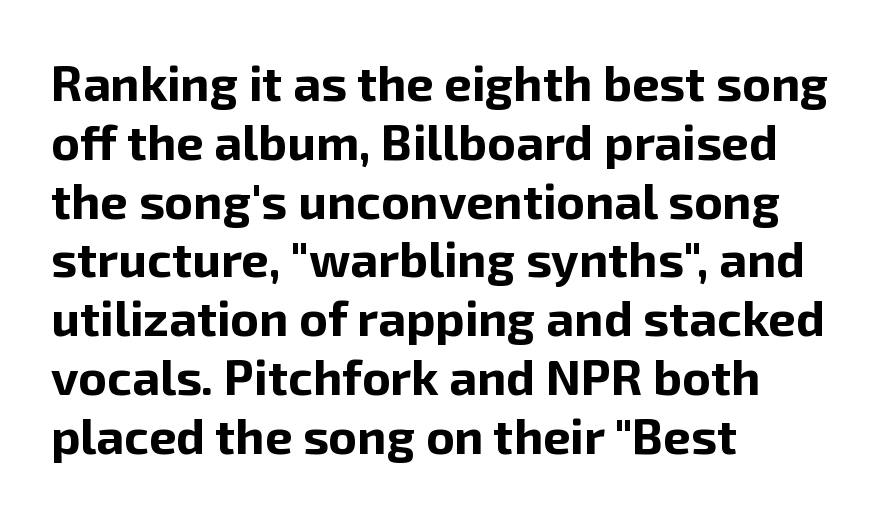
{"serif": "no", "italic": "no", "bold": "yes", "weight": "bold", "width": "normal", "stroke_contrast": "low", "x_height": "medium", "monospaced": "no", "underline": "no", "align": "left", "line_spacing_ratio": 1.2, "letter_spacing": "normal", "letter_spacing_em": 0.0, "glyph_px": 49}
